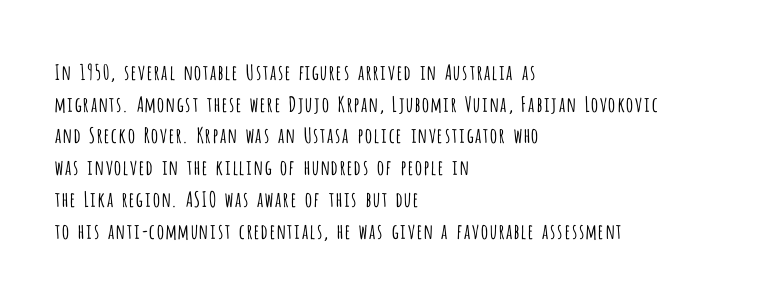
Style check: upright. Leftover space on each line is placed entirely after the last word. The rows are spaced the way most documents space them. The font is comparable to plain body text, perhaps lighter. Honestly, there is no underline to notice here at all. Nobody touched the tracking dial on this one.
